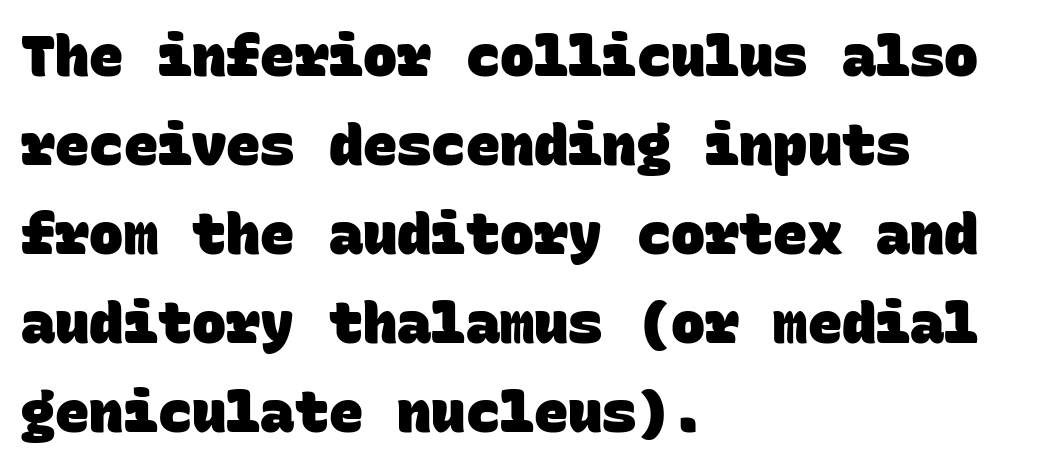
{"serif": "no", "bold": "yes", "weight": "heavy", "width": "normal", "stroke_contrast": "low", "x_height": "large", "monospaced": "yes", "underline": "no", "align": "left", "line_spacing": "normal", "line_spacing_ratio": 1.56, "letter_spacing": "normal", "letter_spacing_em": 0.0, "glyph_px": 57}
